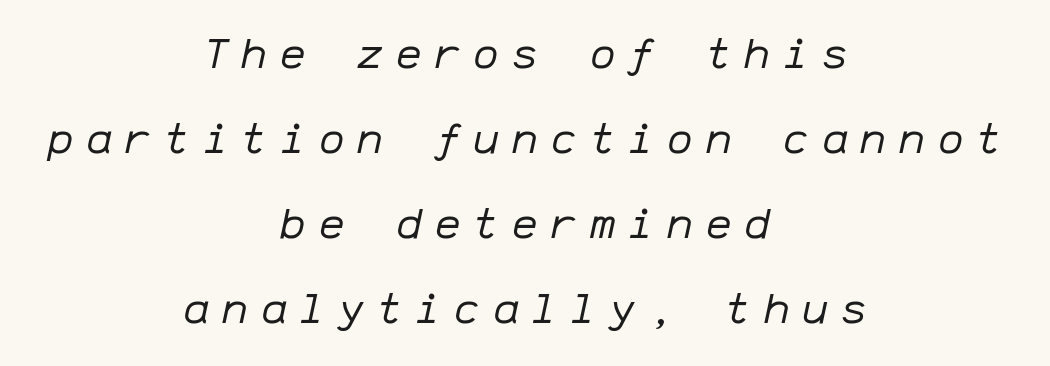
{"italic": "yes", "lean": "right", "slant_degrees": 12, "bold": "no", "weight": "regular", "width": "normal", "stroke_contrast": "low", "x_height": "medium", "monospaced": "yes", "underline": "no", "align": "center", "line_spacing": "loose", "line_spacing_ratio": 1.98, "letter_spacing": "wide", "letter_spacing_em": 0.3, "glyph_px": 43}
